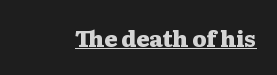
Q: Is the text bold? A: Yes.
Q: Is the text italic (slanted)? A: No, it is upright.
Q: Is the text underlined? A: Yes.
Q: Is the spacing between letters normal or unusually wide? A: Normal.
